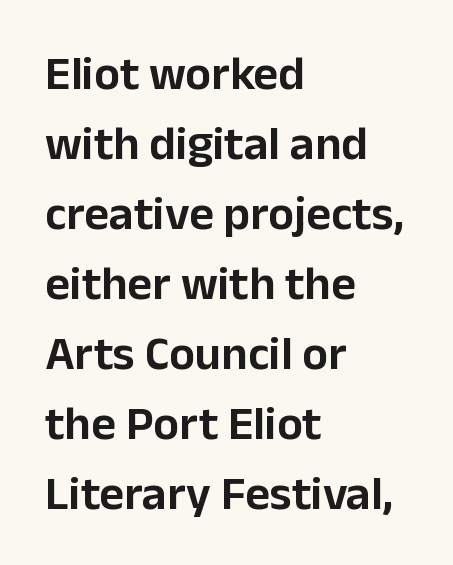
The space beneath each line is pristine and unruled. You could not count columns in this text — the font is proportionally spaced. The tracking reads as untouched default to a designer's eye. In terms of leading, this rendering sits right in the middle. These lines are composed in type without serifs.
